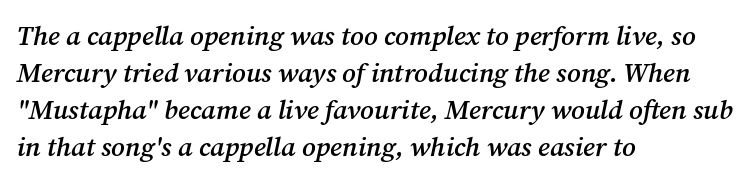
This sample uses plain, unmodified letter spacing. Casual observation: everything's shoved over to the left. The rendering applies a slant to the glyphs. Evenly set lines give the paragraph a standard silhouette. Check under the words: just untouched page. Emphasis by weight is partial: semibold.
